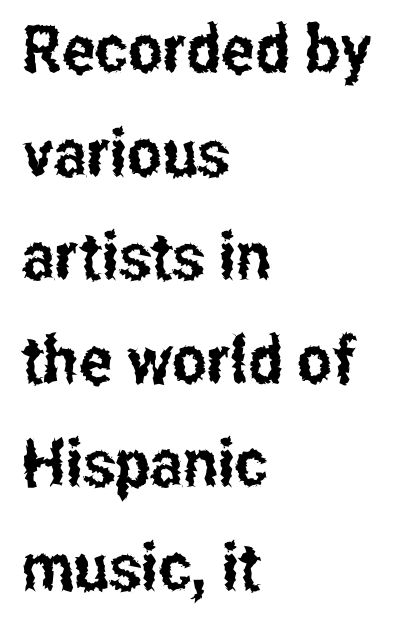
Q: Is the text italic (slanted)? A: No, it is upright.
Q: Is the typeface a serif or a sans-serif typeface? A: Sans-serif.
Q: Is the text underlined? A: No.
Q: How is the paragraph aligned? A: Left-aligned.
Q: Is the spacing between letters normal or unusually wide? A: Normal.
Q: Is the spacing between lines tight, normal or loose? A: Normal.
Q: Width (condensed, normal, or wide)? A: Condensed.
Q: Stroke contrast? A: Low.
Q: x-height? A: Medium.
Q: Monospaced? A: No.
